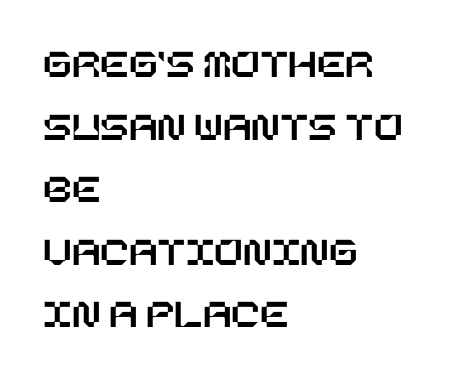
Compared with a centered layout, this one pins lines to the left instead. Underlining? Definitely not there. A typesetter would call this leading conventional body-copy spacing. Observe the ordinary spacing: letters are neighbours, not strangers. Rendered with straight, roman letterforms.
